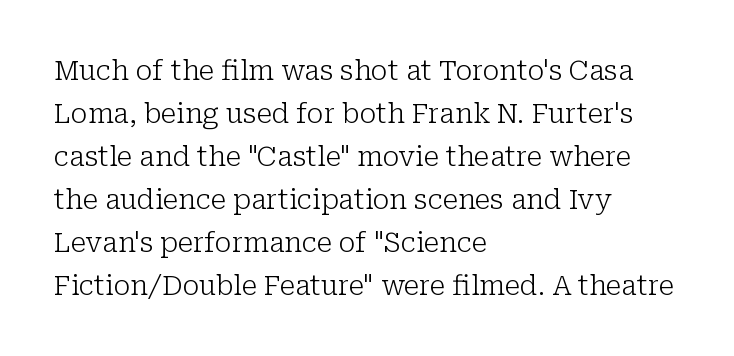
{"italic": "no", "bold": "no", "underline": "no", "align": "left", "line_spacing": "normal", "line_spacing_ratio": 1.59, "letter_spacing": "normal", "letter_spacing_em": 0.0, "glyph_px": 27}
